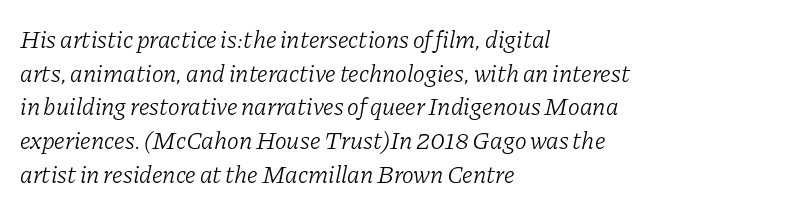
{"italic": "yes", "lean": "right", "slant_degrees": 11, "bold": "no", "underline": "no", "align": "left", "line_spacing": "normal", "line_spacing_ratio": 1.35, "letter_spacing": "normal", "letter_spacing_em": 0.0, "glyph_px": 25}
